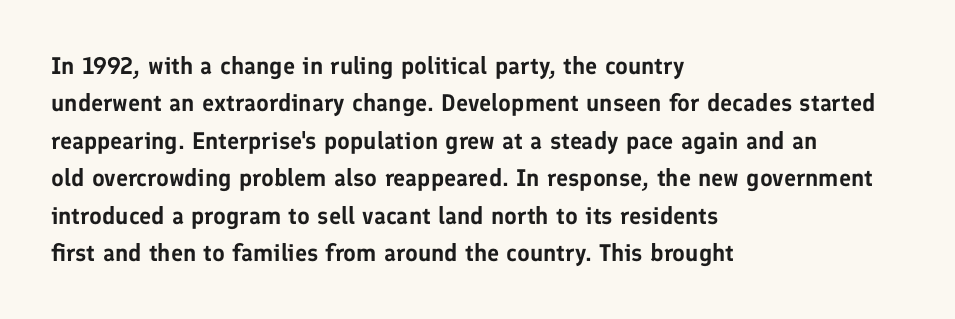
{"italic": "no", "underline": "no", "align": "left", "line_spacing": "normal", "line_spacing_ratio": 1.56, "letter_spacing": "normal", "letter_spacing_em": 0.0, "glyph_px": 24}
